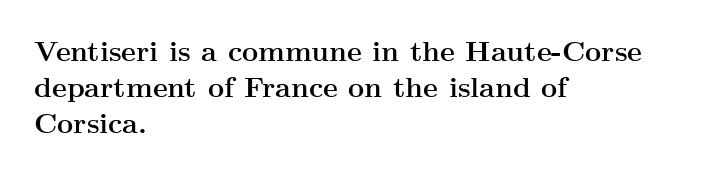
Q: Is the text bold? A: Yes.
Q: Is the text italic (slanted)? A: No, it is upright.
Q: Is the typeface a serif or a sans-serif typeface? A: Serif.
Q: Is the text underlined? A: No.
Q: How is the paragraph aligned? A: Left-aligned.
Q: Is the spacing between letters normal or unusually wide? A: Normal.
Q: Is the spacing between lines tight, normal or loose? A: Normal.
Q: Width (condensed, normal, or wide)? A: Wide.
Q: Stroke contrast? A: Medium.
Q: x-height? A: Small.
Q: Monospaced? A: No.
